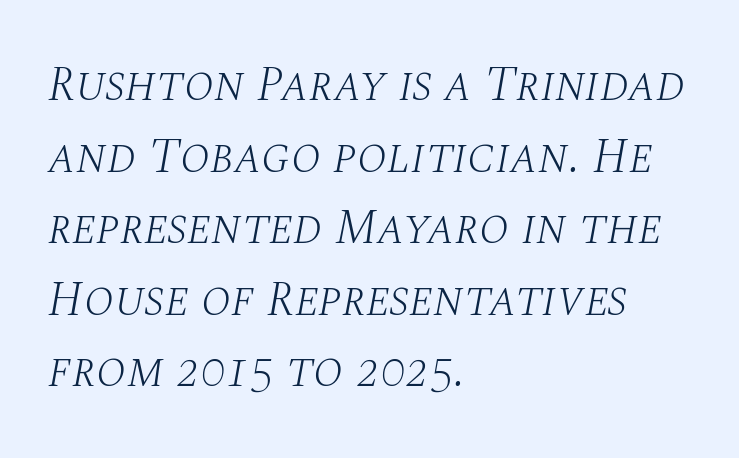
The image shows 49 px light serif type, italic (leaning right); set left-aligned, normal line spacing (1.46x), normal letter spacing, not underlined; medium stroke contrast and a large x-height.
